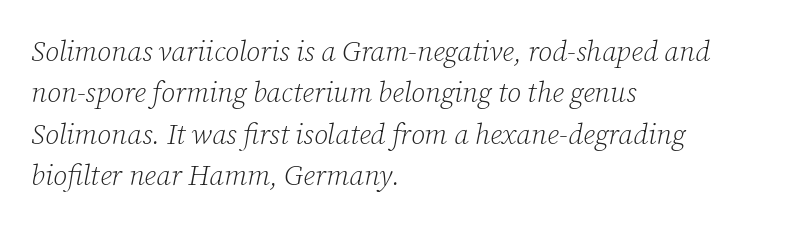
{"serif": "yes", "italic": "yes", "lean": "right", "slant_degrees": 12, "bold": "no", "weight": "light", "width": "normal", "stroke_contrast": "low", "x_height": "medium", "monospaced": "no", "underline": "no", "align": "left", "line_spacing": "normal", "line_spacing_ratio": 1.48, "letter_spacing": "normal", "letter_spacing_em": 0.0, "glyph_px": 28}
